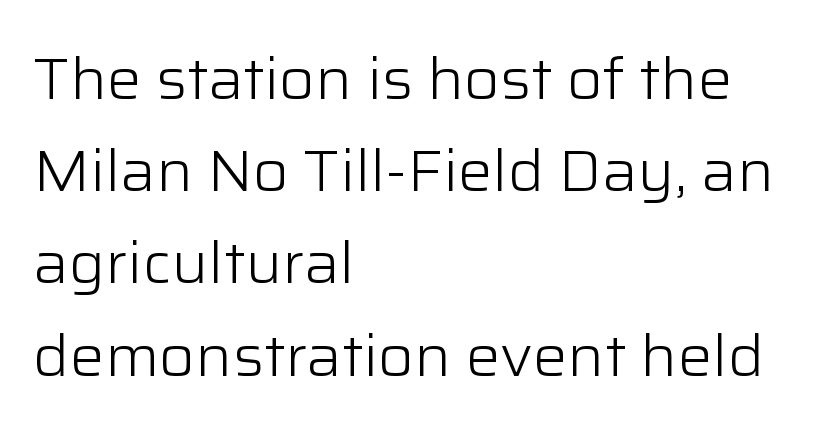
Spacing verdict: proportional, widths tailored to each character. Posture: upright roman. Vertically, the passage feels balanced, rows spaced as you'd expect. Grotesque or geometric, the face here clearly has no serifs. The strokes carry an ordinary text weight at most.
